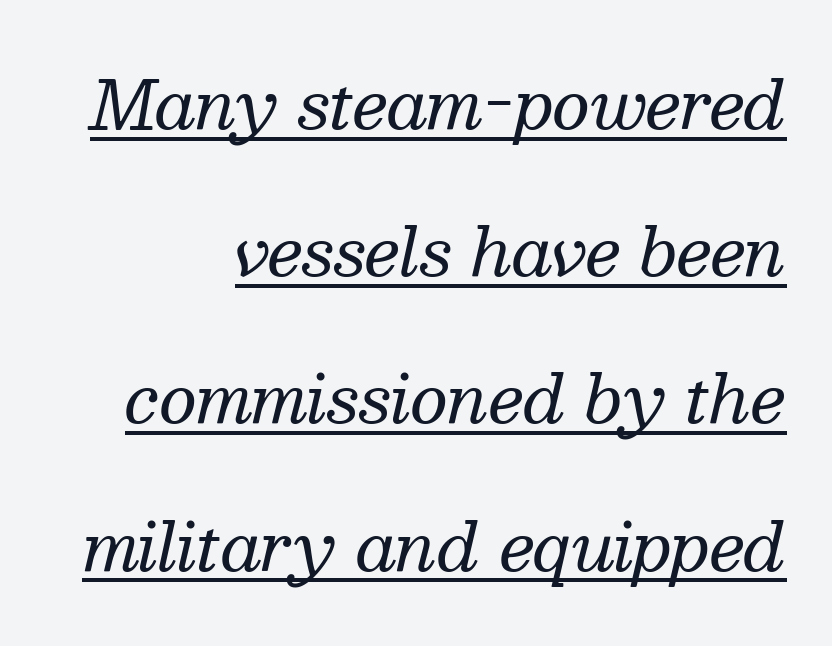
{"serif": "yes", "italic": "yes", "lean": "right", "slant_degrees": 13, "bold": "no", "weight": "regular", "width": "normal", "stroke_contrast": "medium", "x_height": "medium", "monospaced": "no", "underline": "yes", "align": "right", "line_spacing": "loose", "line_spacing_ratio": 2.23, "letter_spacing": "normal", "letter_spacing_em": 0.0, "glyph_px": 66}
